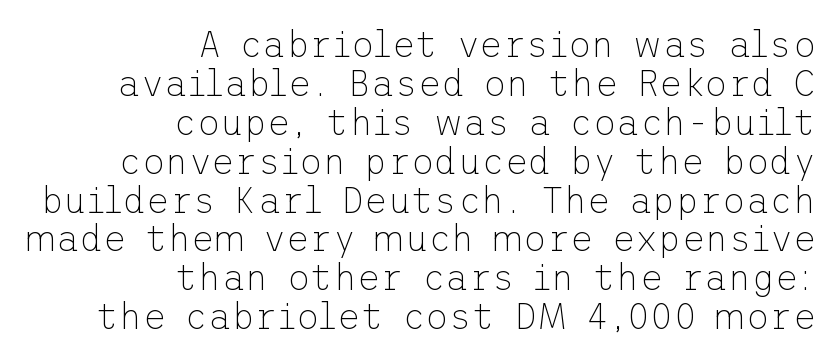
The image shows 36 px thin sans-serif type, upright; set right-aligned, tight line spacing (1.08x), normal letter spacing, not underlined; low stroke contrast and a medium x-height.
